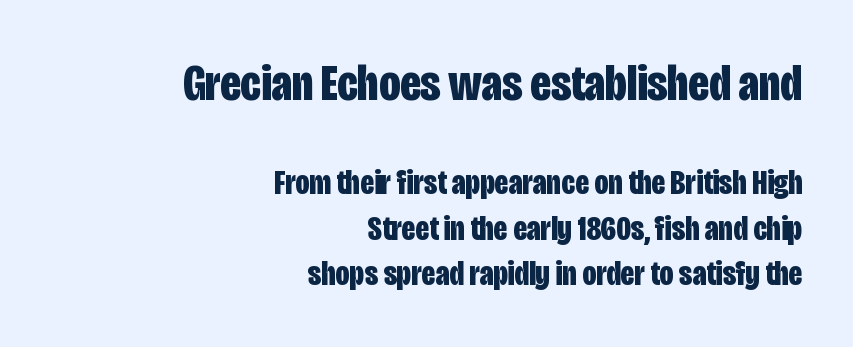
This rendering features lettering with no underline. Does the bottom block carry the larger type? No, the top block does. Horizontal alignment here is rightward, an uncommon choice for prose. The font's upright variant was chosen for this text. There is no visible air inserted between adjacent glyphs.
